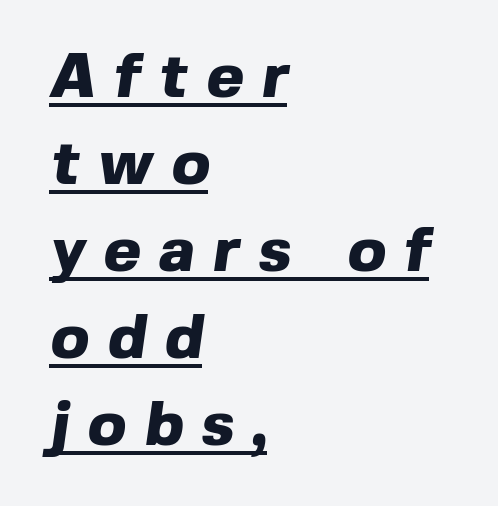
The image shows 63 px heavy sans-serif type; set left-aligned, normal line spacing (1.38x), unusually wide letter spacing (+0.3 em), underlined; a medium x-height.
